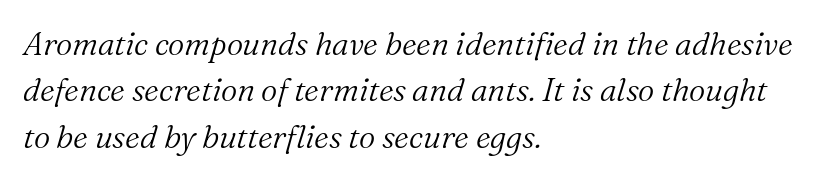
{"serif": "yes", "italic": "yes", "lean": "right", "slant_degrees": 16, "bold": "no", "weight": "light", "width": "normal", "stroke_contrast": "medium", "x_height": "medium", "monospaced": "no", "underline": "no", "align": "left", "line_spacing": "normal", "line_spacing_ratio": 1.45, "letter_spacing": "normal", "letter_spacing_em": 0.0, "glyph_px": 32}
